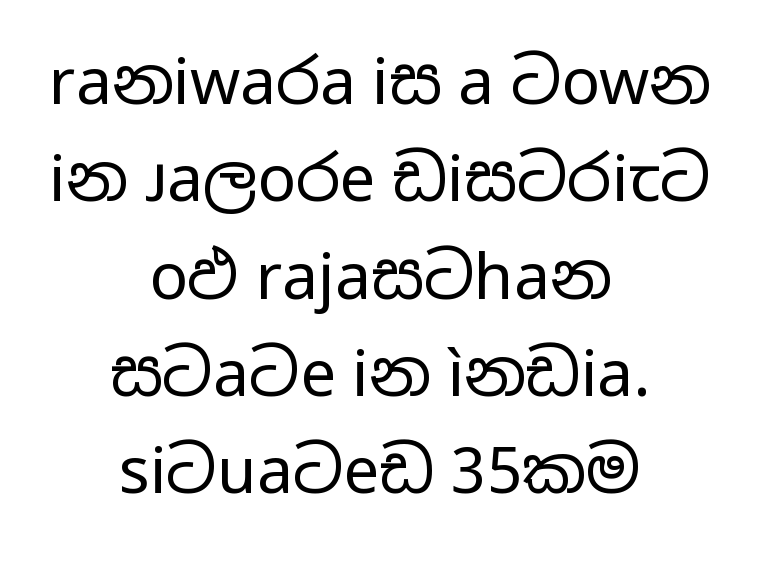
Q: Is the text bold? A: No.
Q: Is the text italic (slanted)? A: No, it is upright.
Q: Is the typeface a serif or a sans-serif typeface? A: Sans-serif.
Q: Is the text underlined? A: No.
Q: How is the paragraph aligned? A: Centered.
Q: Is the spacing between letters normal or unusually wide? A: Normal.
Q: Is the spacing between lines tight, normal or loose? A: Normal.
Q: Width (condensed, normal, or wide)? A: Wide.
Q: Stroke contrast? A: Low.
Q: x-height? A: Medium.
Q: Monospaced? A: No.
